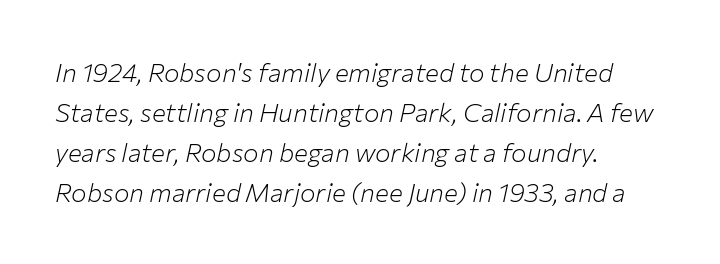
The image shows 26 px text type, italic (leaning right); set left-aligned, normal line spacing (1.54x), normal letter spacing, not underlined.
